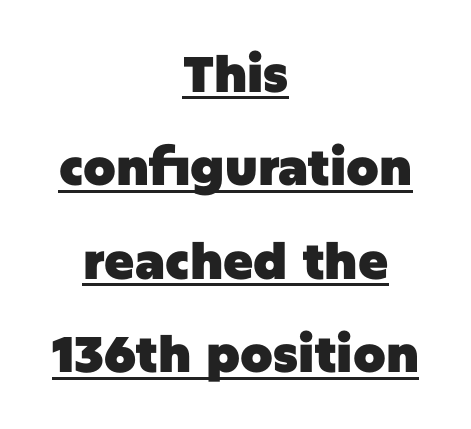
{"serif": "no", "italic": "no", "bold": "yes", "weight": "heavy", "width": "normal", "stroke_contrast": "low", "x_height": "large", "monospaced": "no", "underline": "yes", "align": "center", "line_spacing_ratio": 1.87, "letter_spacing": "normal", "letter_spacing_em": 0.0, "glyph_px": 50}
